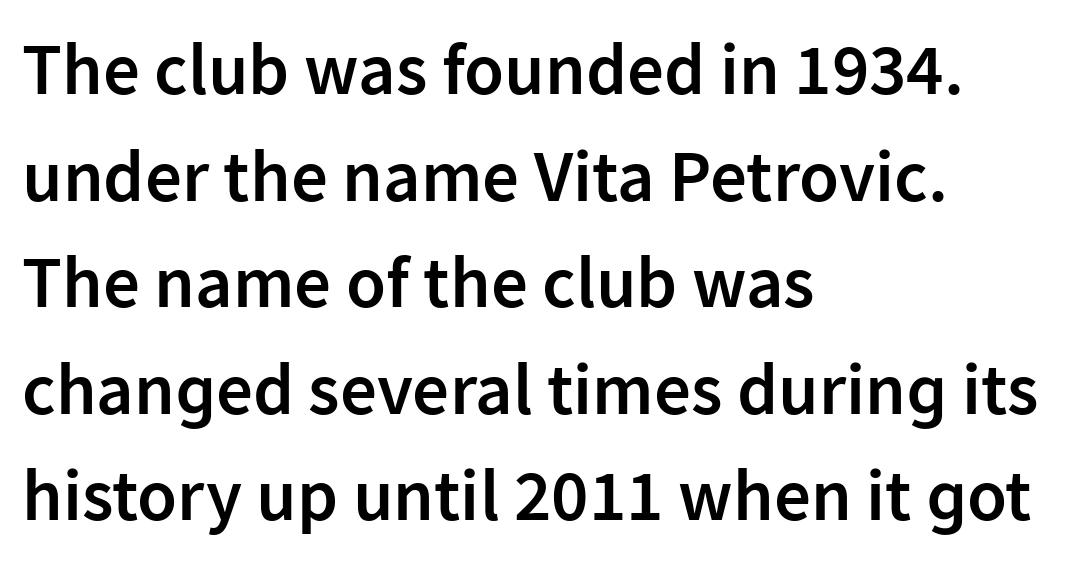
Character widths vary here, with narrow letters taking less room than wide ones. Reading down the column, the eye jumps a familiar distance to each next line. The lettering stays uniformly vertical, giving the passage a roman look. Descenders hang freely into open space. Every row of glyphs begins at an identical x-position on the left. Moderately thickened strokes mark this as semibold type.
